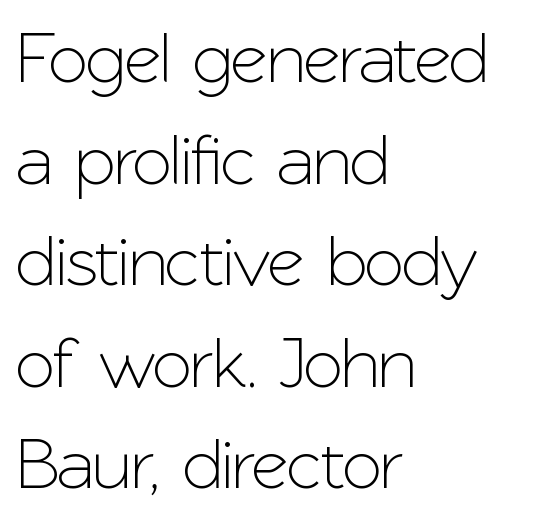
{"serif": "no", "italic": "no", "width": "normal", "stroke_contrast": "low", "x_height": "medium", "monospaced": "no", "underline": "no", "align": "left", "line_spacing": "normal", "line_spacing_ratio": 1.41, "letter_spacing": "normal", "letter_spacing_em": 0.0, "glyph_px": 72}
